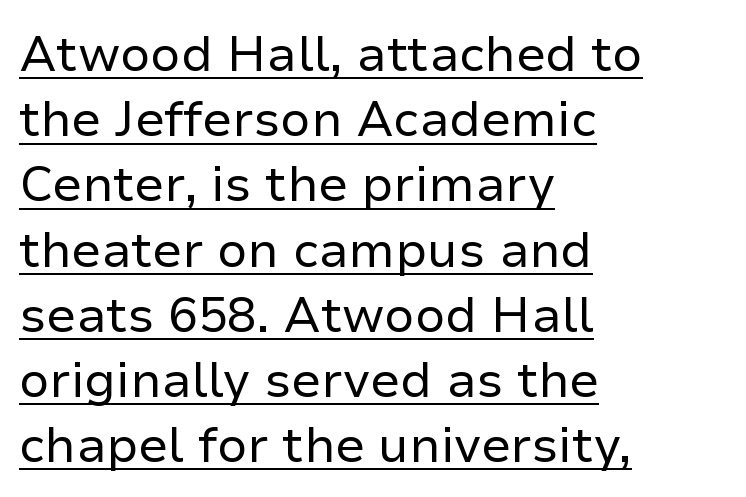
The image shows 49 px regular-weight sans-serif type, upright; set left-aligned, normal line spacing (1.33x), normal letter spacing, underlined; low stroke contrast and a medium x-height.
